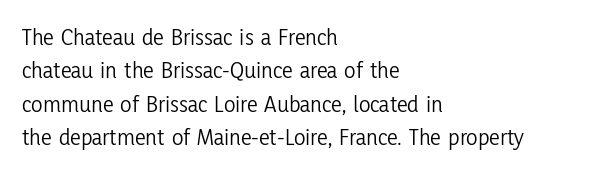
The letterforms sit at book weight or below. Posture: straight, roman, zero tilt. Tracking value appears to be zero — textbook default spacing. The passage shown stacks its lines at a standard gap. Is the block centered? No — it sits flush against the left margin. The foot of each line stays bare and open.
